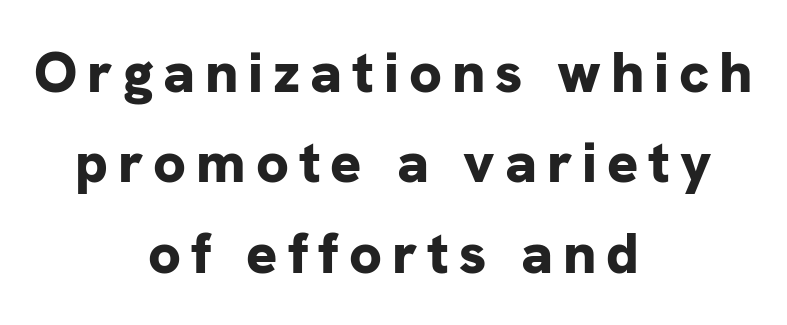
The rendering shows plain stroke endings on the letterforms — a sans-serif design. Italic: no, the glyphs are upright roman. Weight check: bold — yes, fully. The vertical gap from one line to the next is medium. Typeset on center — no edge is straight. Each row of text sits above clean, open space.
